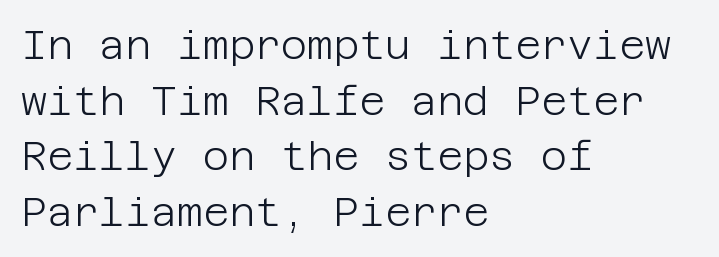
{"serif": "no", "italic": "no", "bold": "no", "weight": "light", "width": "normal", "stroke_contrast": "low", "x_height": "large", "underline": "no", "align": "left", "line_spacing": "normal", "line_spacing_ratio": 1.39, "letter_spacing": "normal", "letter_spacing_em": 0.0, "glyph_px": 40}
